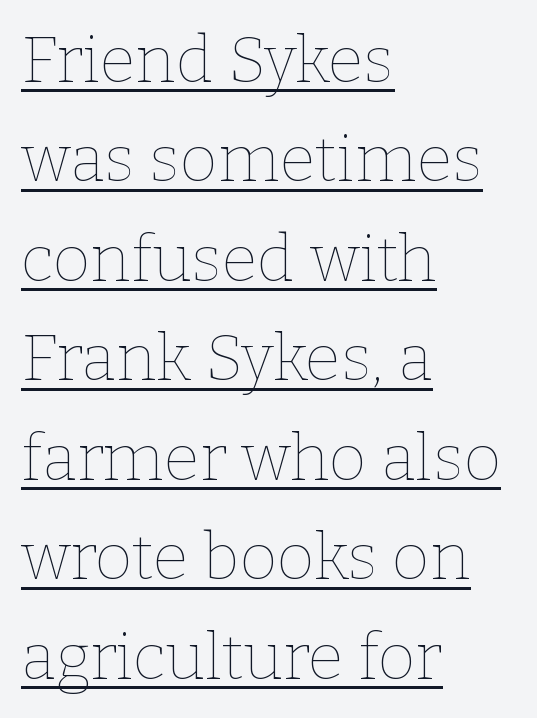
The face used here is rendered with its standard letterfit. The strokes carry an ordinary text weight at most. Reading down the column, the eye jumps a familiar distance to each next line. Leftover space on each line is placed entirely after the last word. Each letter keeps its own natural width here, so spacing adapts to shape. Posture: upright roman.
